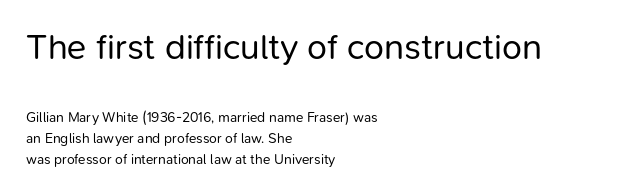
Q: Is the text bold? A: No.
Q: Is the text italic (slanted)? A: No, it is upright.
Q: Is the typeface a serif or a sans-serif typeface? A: Sans-serif.
Q: Is the text underlined? A: No.
Q: How is the paragraph aligned? A: Left-aligned.
Q: Is the spacing between letters normal or unusually wide? A: Normal.
Q: Is the spacing between lines tight, normal or loose? A: Normal.
Q: Which block of text is set in a larger size, the first (top) or the second (bottom)? A: The first (top) one.
Q: Width (condensed, normal, or wide)? A: Normal.
Q: Stroke contrast? A: Low.
Q: x-height? A: Medium.
Q: Monospaced? A: No.
